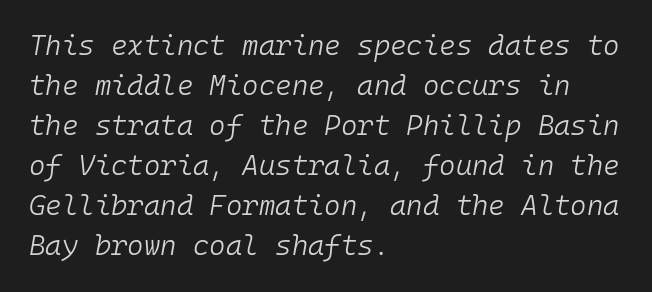
{"italic": "yes", "lean": "right", "slant_degrees": 10, "bold": "no", "weight": "light", "width": "normal", "stroke_contrast": "low", "x_height": "medium", "monospaced": "yes", "underline": "no", "align": "left", "line_spacing": "normal", "line_spacing_ratio": 1.43, "letter_spacing": "normal", "letter_spacing_em": 0.0, "glyph_px": 28}
